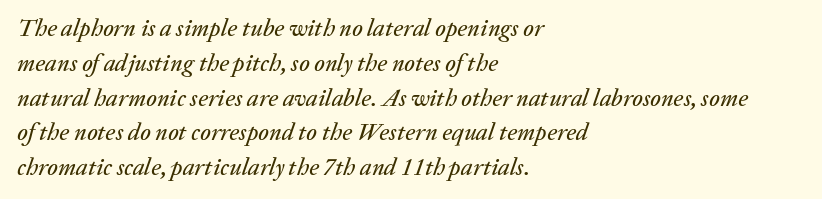
Q: Is the text italic (slanted)? A: Yes, it leans right by about 20 degrees.
Q: Is the text underlined? A: No.
Q: How is the paragraph aligned? A: Left-aligned.
Q: Is the spacing between letters normal or unusually wide? A: Normal.
Q: Is the spacing between lines tight, normal or loose? A: Normal.
